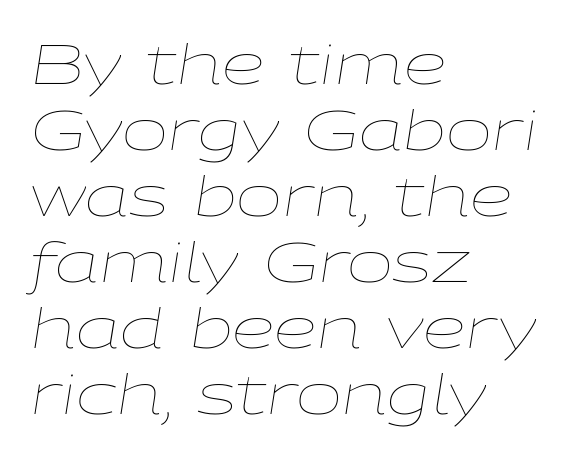
The gaps between neighbouring characters are ordinary and unremarkable. The typeface has the unassuming heft of standard copy or less. Beneath every word, the page is bare. Here the designer chose a conventional face with non-uniform glyph widths. A classic flush-left, rag-right setting is used for this passage. Characters are canted at an angle relative to the baseline's perpendicular.
